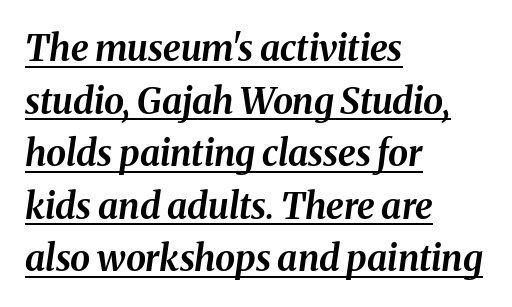
Q: Is the text bold? A: Yes.
Q: Is the text italic (slanted)? A: Yes, it leans right by about 8 degrees.
Q: Is the text underlined? A: Yes.
Q: How is the paragraph aligned? A: Left-aligned.
Q: Is the spacing between letters normal or unusually wide? A: Normal.
Q: Is the spacing between lines tight, normal or loose? A: Normal.
Q: Width (condensed, normal, or wide)? A: Normal.
Q: Stroke contrast? A: Medium.
Q: x-height? A: Medium.
Q: Monospaced? A: No.
